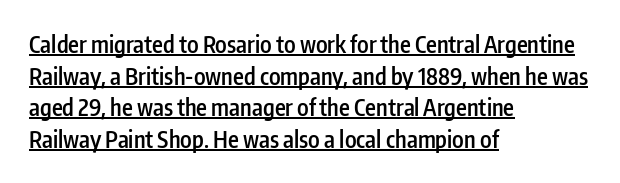
The image shows 23 px text type, upright; set left-aligned, normal line spacing (1.37x), normal letter spacing, underlined.
